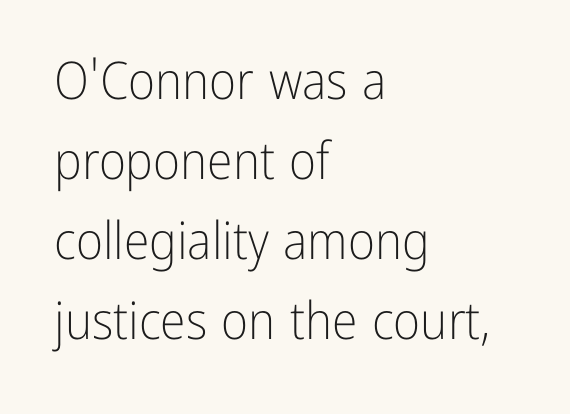
Q: Is the text bold? A: No.
Q: Is the text italic (slanted)? A: No, it is upright.
Q: Is the typeface a serif or a sans-serif typeface? A: Sans-serif.
Q: Is the text underlined? A: No.
Q: How is the paragraph aligned? A: Left-aligned.
Q: Is the spacing between letters normal or unusually wide? A: Normal.
Q: Is the spacing between lines tight, normal or loose? A: Normal.
Q: Width (condensed, normal, or wide)? A: Condensed.
Q: Stroke contrast? A: Low.
Q: x-height? A: Medium.
Q: Monospaced? A: No.
